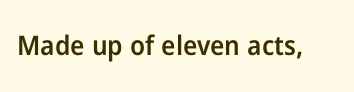
Honestly, the letter spacing is just normal — you wouldn't notice it. Only glyphs here, with clear space below each row. The typography opts for an upright posture over an oblique one. Set as a demibold, roughly 600 on the weight scale.
